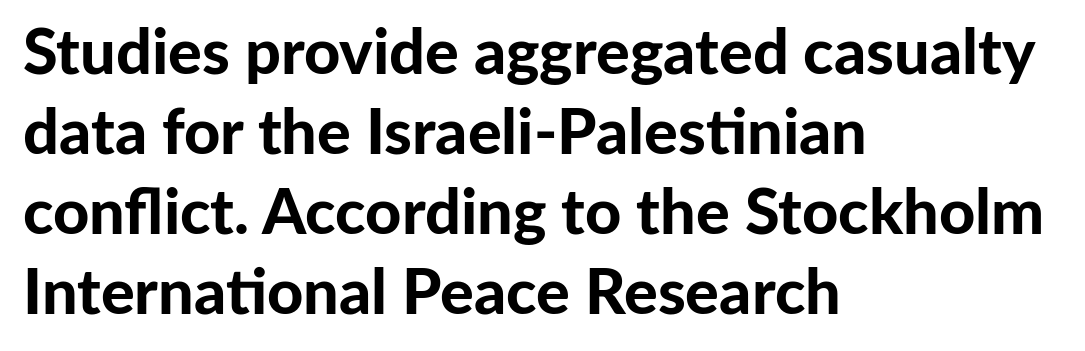
{"serif": "no", "italic": "no", "bold": "yes", "weight": "bold", "width": "normal", "stroke_contrast": "low", "x_height": "medium", "monospaced": "no", "underline": "no", "align": "left", "line_spacing": "normal", "line_spacing_ratio": 1.27, "letter_spacing": "normal", "letter_spacing_em": 0.0, "glyph_px": 63}
